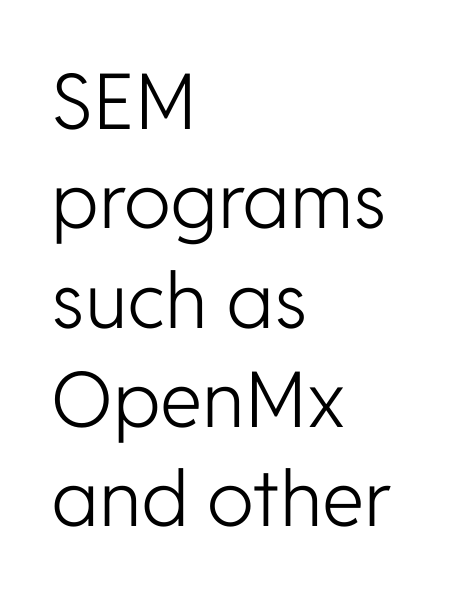
Q: Is the text bold? A: No.
Q: Is the text italic (slanted)? A: No, it is upright.
Q: Is the typeface a serif or a sans-serif typeface? A: Sans-serif.
Q: Is the text underlined? A: No.
Q: How is the paragraph aligned? A: Left-aligned.
Q: Is the spacing between letters normal or unusually wide? A: Normal.
Q: Is the spacing between lines tight, normal or loose? A: Normal.
Q: Width (condensed, normal, or wide)? A: Normal.
Q: Stroke contrast? A: Low.
Q: x-height? A: Medium.
Q: Monospaced? A: No.
